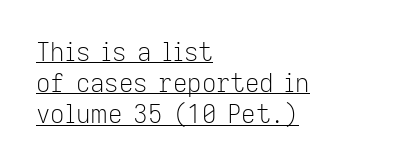
The image shows 25 px text type, upright; set left-aligned, normal line spacing (1.25x), normal letter spacing, underlined.
